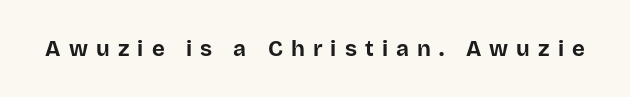
{"italic": "no", "bold": "yes", "underline": "no", "letter_spacing": "wide", "letter_spacing_em": 0.37, "glyph_px": 22}
